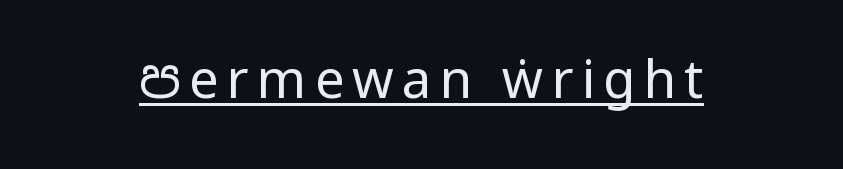
Is this a heavy cut? Hardly; it is regular or lighter. This sample carries an underscore along the baseline area. The typeface chosen for these lines omits serifs. It's the straight-up-and-down kind of type.
